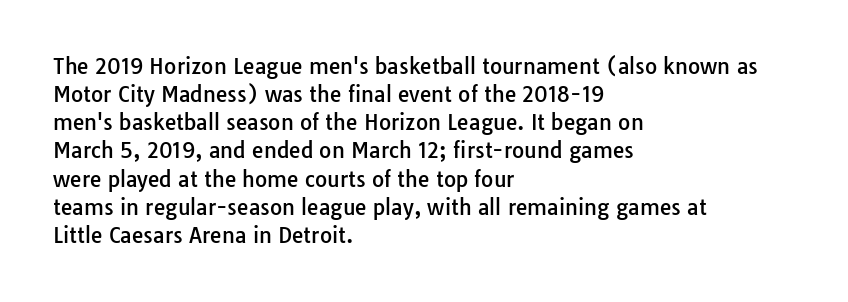
Teacher's note: observe the even left margin — that is flush-left alignment. No italicization has been applied; the sample stays upright. Clear beneath every line of the passage. Honestly, the letter spacing is just normal — you wouldn't notice it. A typesetter would call this leading conventional body-copy spacing.
